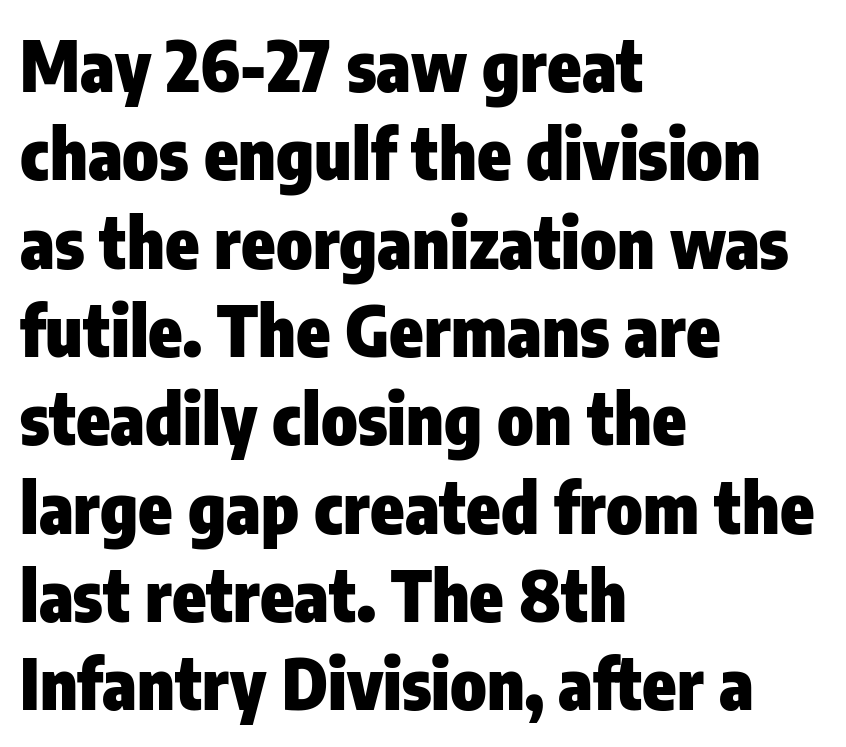
Q: Is the text bold? A: Yes.
Q: Is the text italic (slanted)? A: No, it is upright.
Q: Is the typeface a serif or a sans-serif typeface? A: Sans-serif.
Q: Is the text underlined? A: No.
Q: How is the paragraph aligned? A: Left-aligned.
Q: Is the spacing between letters normal or unusually wide? A: Normal.
Q: Is the spacing between lines tight, normal or loose? A: Normal.
Q: Width (condensed, normal, or wide)? A: Condensed.
Q: Stroke contrast? A: Low.
Q: x-height? A: Medium.
Q: Monospaced? A: No.
